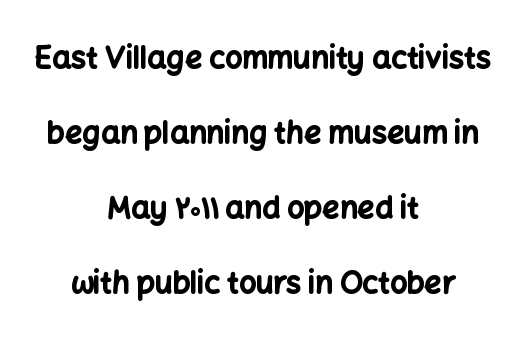
Q: Is the text bold? A: Yes.
Q: Is the text italic (slanted)? A: No, it is upright.
Q: Is the typeface a serif or a sans-serif typeface? A: Sans-serif.
Q: Is the text underlined? A: No.
Q: How is the paragraph aligned? A: Centered.
Q: Is the spacing between letters normal or unusually wide? A: Normal.
Q: Is the spacing between lines tight, normal or loose? A: Loose.
Q: Width (condensed, normal, or wide)? A: Normal.
Q: Stroke contrast? A: Low.
Q: x-height? A: Medium.
Q: Monospaced? A: No.
